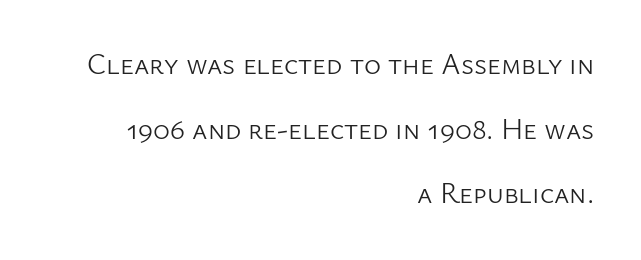
Q: Is the text bold? A: No.
Q: Is the text italic (slanted)? A: No, it is upright.
Q: Is the typeface a serif or a sans-serif typeface? A: Sans-serif.
Q: Is the text underlined? A: No.
Q: How is the paragraph aligned? A: Right-aligned.
Q: Is the spacing between letters normal or unusually wide? A: Normal.
Q: Is the spacing between lines tight, normal or loose? A: Loose.
Q: Width (condensed, normal, or wide)? A: Normal.
Q: Stroke contrast? A: Low.
Q: x-height? A: Medium.
Q: Monospaced? A: No.
